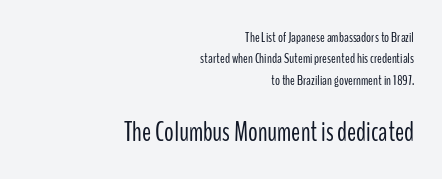
{"italic": "no", "bold": "no", "underline": "no", "align": "right", "line_spacing": "normal", "line_spacing_ratio": 1.53, "letter_spacing": "normal", "letter_spacing_em": 0.0, "larger_block": "second", "size_ratio": 1.93, "glyph_px": 27}
